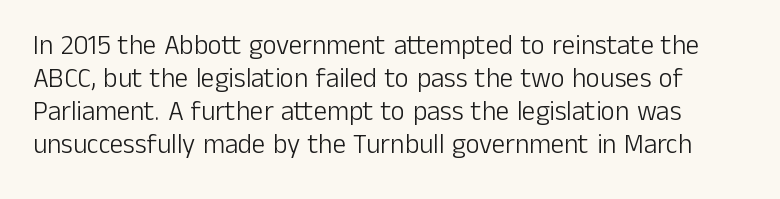
{"italic": "no", "bold": "no", "underline": "no", "line_spacing_ratio": 1.22, "letter_spacing": "normal", "letter_spacing_em": 0.0, "glyph_px": 27}
